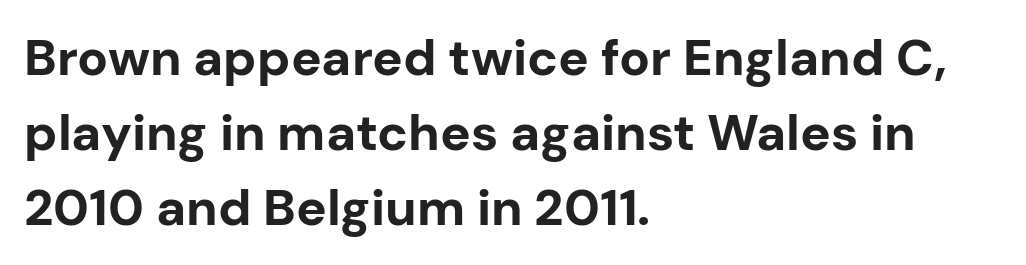
The passage shown is typed in a proportional face where columns would drift. It's the straight-up-and-down kind of type. These lines sit exactly where default settings would place them. There is no visible air inserted between adjacent glyphs. This rendering employs a face without finishing strokes, i.e., a sans-serif. Each line starts at the same left margin while the right side varies.
